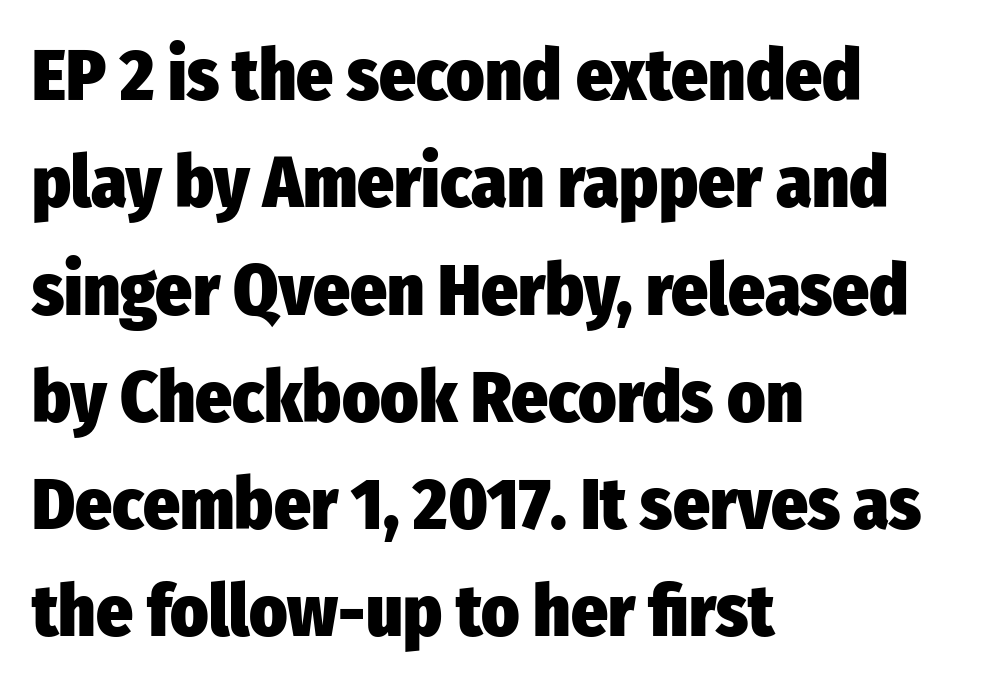
Q: Is the text bold? A: Yes.
Q: Is the text italic (slanted)? A: No, it is upright.
Q: Is the typeface a serif or a sans-serif typeface? A: Sans-serif.
Q: Is the text underlined? A: No.
Q: How is the paragraph aligned? A: Left-aligned.
Q: Is the spacing between letters normal or unusually wide? A: Normal.
Q: Is the spacing between lines tight, normal or loose? A: Normal.
Q: Width (condensed, normal, or wide)? A: Condensed.
Q: Stroke contrast? A: Low.
Q: x-height? A: Medium.
Q: Monospaced? A: No.
